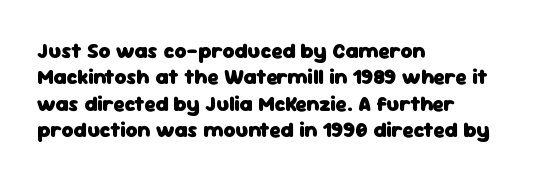
The image shows 21 px bold type, upright; set left-aligned, normal line spacing (1.26x), normal letter spacing, not underlined.
